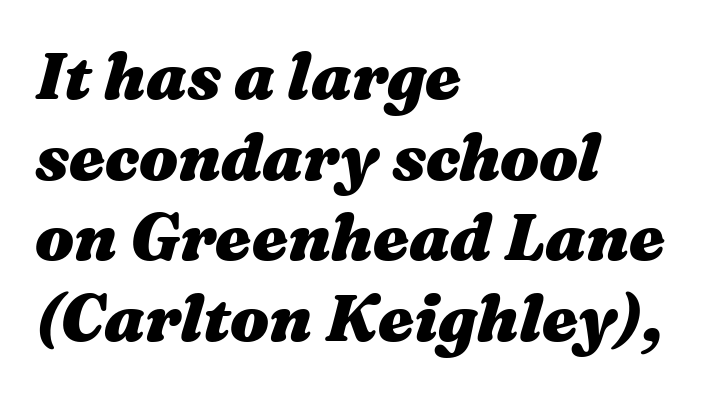
{"italic": "yes", "lean": "right", "slant_degrees": 16, "bold": "yes", "weight": "heavy", "width": "wide", "stroke_contrast": "medium", "x_height": "medium", "monospaced": "no", "underline": "no", "align": "left", "line_spacing_ratio": 1.24, "letter_spacing": "normal", "letter_spacing_em": 0.0, "glyph_px": 65}
